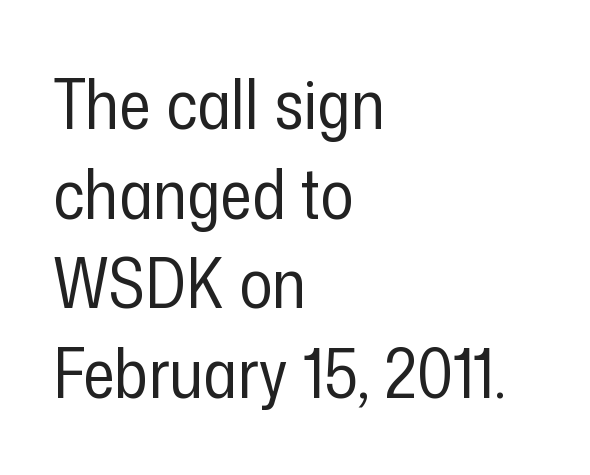
The letters advance in unequal steps, a hallmark of proportional type. The gaps between neighbouring characters are ordinary and unremarkable. Summary of vertical rhythm: regular, with standard interline spacing. The letters stand straight up with perfectly vertical stems. Unlike a traditional serif, this face leaves its strokes unadorned. Any mark beneath the type? The region is blank.
